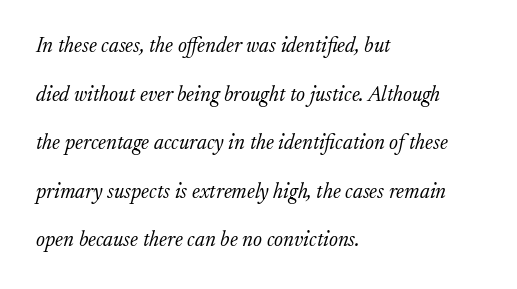
{"italic": "yes", "lean": "right", "slant_degrees": 17, "bold": "no", "underline": "no", "align": "left", "line_spacing": "loose", "line_spacing_ratio": 2.31, "letter_spacing": "normal", "letter_spacing_em": 0.0, "glyph_px": 21}
